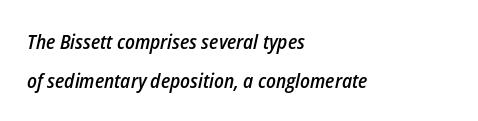
Q: Is the text bold? A: Semi-bold.
Q: Is the text italic (slanted)? A: Yes, it leans right by about 12 degrees.
Q: Is the text underlined? A: No.
Q: How is the paragraph aligned? A: Left-aligned.
Q: Is the spacing between letters normal or unusually wide? A: Normal.
Q: Is the spacing between lines tight, normal or loose? A: Loose.
